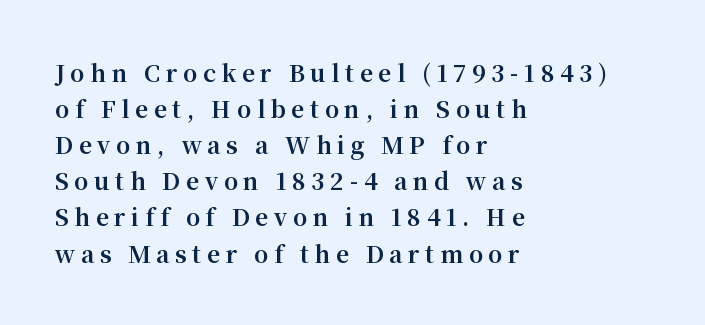
Q: Is the text bold? A: Yes.
Q: Is the text italic (slanted)? A: No, it is upright.
Q: Is the text underlined? A: No.
Q: How is the paragraph aligned? A: Left-aligned.
Q: Is the spacing between letters normal or unusually wide? A: Unusually wide.
Q: Is the spacing between lines tight, normal or loose? A: Normal.
